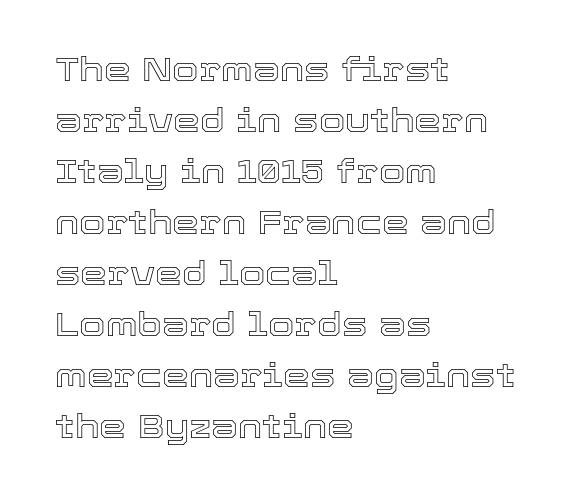
Q: Is the text italic (slanted)? A: No, it is upright.
Q: Is the text underlined? A: No.
Q: How is the paragraph aligned? A: Left-aligned.
Q: Is the spacing between letters normal or unusually wide? A: Normal.
Q: Is the spacing between lines tight, normal or loose? A: Normal.
Q: Width (condensed, normal, or wide)? A: Normal.
Q: x-height? A: Medium.
Q: Monospaced? A: No.
